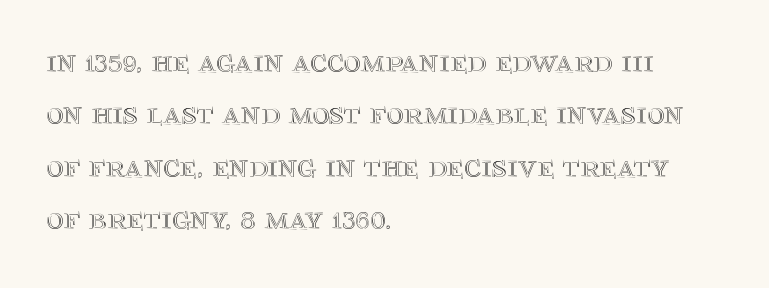
The foot of each line stays bare and open. Nothing unusual about the tracking: characters are spaced as the font intends. Does the copy run flush right? No — it runs flush left. Note the varied advance widths — an 'i' is clearly narrower than an 'm'. Do the letters lean? They stand straight. This sample keeps an unexceptional amount of space between lines.
